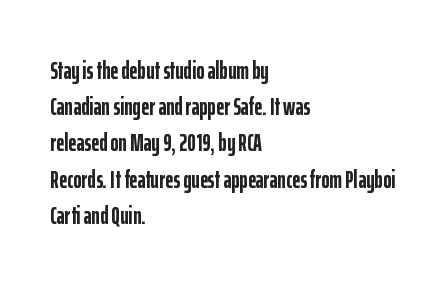
Typesetter's note: full bold, strokes at maximum text heaviness. Rendered with straight, roman letterforms. The line-height multiplier appears to be the usual default. Words appear dense and cohesive because spacing is normal. A student would call this left alignment; a typographer would say flush left, rag right. The baseline area is clear.
